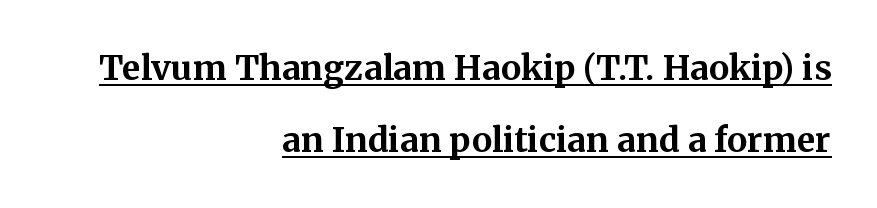
The rendering uses a large line-height, opening up the rows. A dark, heavy texture on the line: the type is bold. The horizontal fit of the characters is conventional and even. A typesetter would mark this as roman, not italic. The setting favours the right margin, as signatures and pull-quotes sometimes do.
